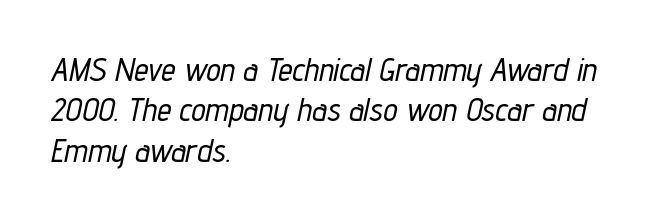
The image shows 32 px condensed type, italic (leaning right); set left-aligned, normal line spacing (1.26x), normal letter spacing, not underlined; low stroke contrast and a medium x-height.
